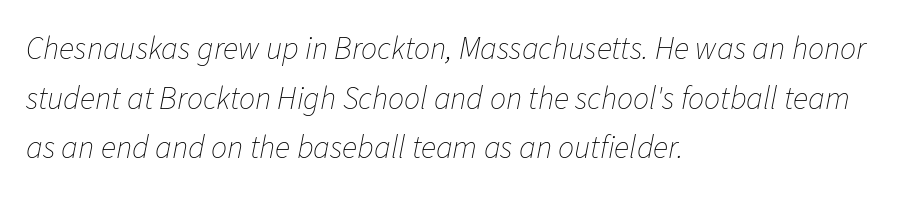
Q: Is the text bold? A: No.
Q: Is the text italic (slanted)? A: Yes, it leans right by about 11 degrees.
Q: Is the text underlined? A: No.
Q: How is the paragraph aligned? A: Left-aligned.
Q: Is the spacing between letters normal or unusually wide? A: Normal.
Q: Is the spacing between lines tight, normal or loose? A: Normal.
Q: Width (condensed, normal, or wide)? A: Normal.
Q: Stroke contrast? A: Low.
Q: x-height? A: Medium.
Q: Monospaced? A: No.
